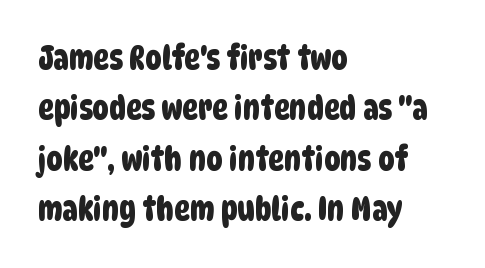
{"serif": "no", "width": "condensed", "stroke_contrast": "low", "x_height": "large", "monospaced": "no", "underline": "no", "align": "left", "line_spacing": "normal", "line_spacing_ratio": 1.53, "letter_spacing": "normal", "letter_spacing_em": 0.0, "glyph_px": 33}
